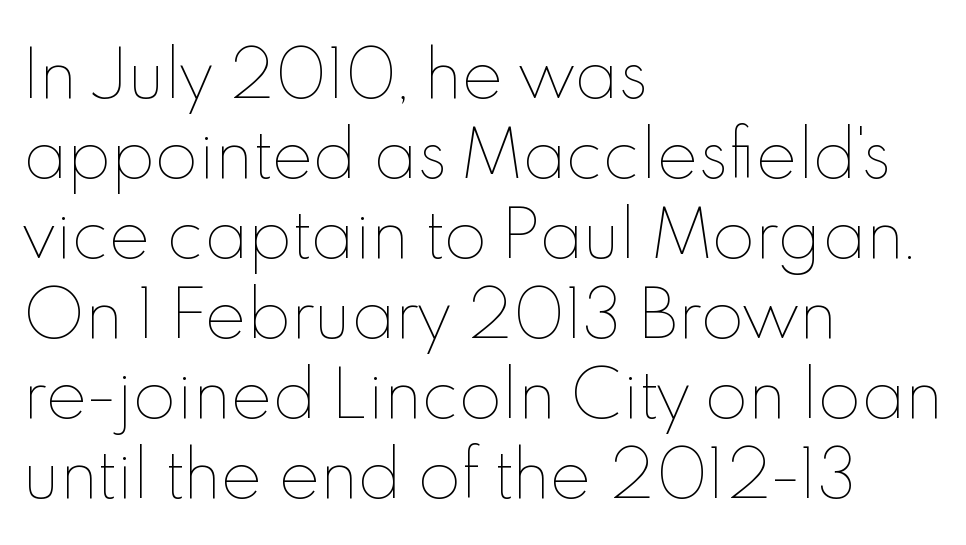
This sample keeps an unexceptional amount of space between lines. Nothing heavy about these letters — not bold at all. The letters advance in unequal steps, a hallmark of proportional type. The gap between lines stays unmarked.
